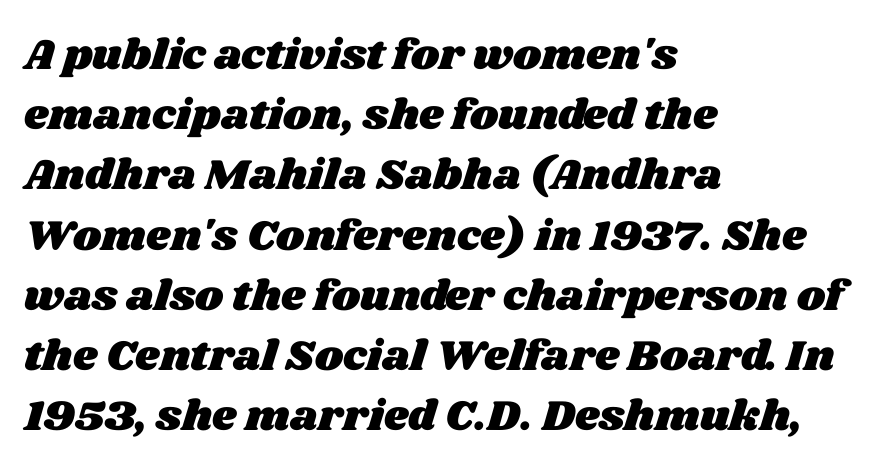
Compared with a centered layout, this one pins lines to the left instead. Nobody drew a line under any word here. Vertically, the passage feels balanced, rows spaced as you'd expect. Between one letter and the next there's only the usual sliver of space. Proportional: the letters do not fall into vertical columns.
